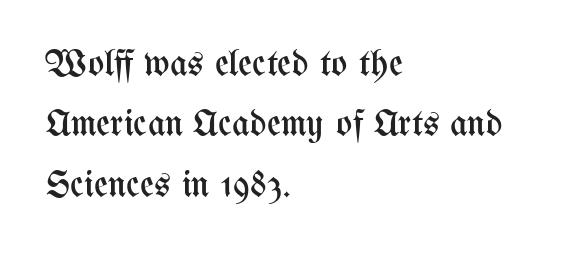
Q: Is the text bold? A: No.
Q: Is the text italic (slanted)? A: No, it is upright.
Q: Is the text underlined? A: No.
Q: How is the paragraph aligned? A: Left-aligned.
Q: Is the spacing between letters normal or unusually wide? A: Normal.
Q: Is the spacing between lines tight, normal or loose? A: Normal.
Q: Width (condensed, normal, or wide)? A: Condensed.
Q: Stroke contrast? A: Medium.
Q: x-height? A: Medium.
Q: Monospaced? A: No.
